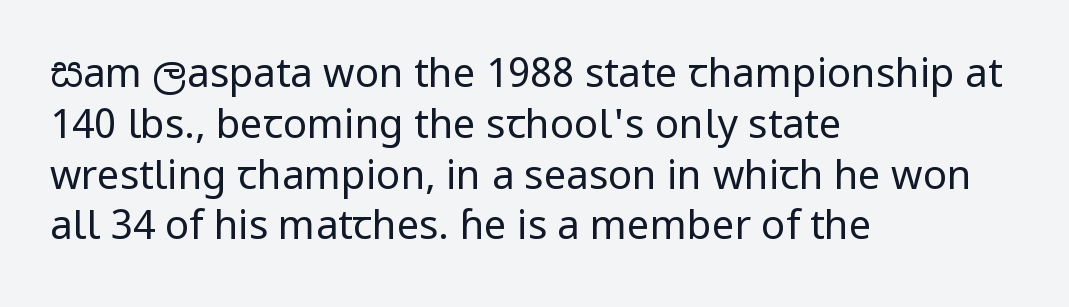
The image shows 40 px regular-weight sans-serif type, upright; set left-aligned, normal line spacing (1.27x), normal letter spacing, not underlined; low stroke contrast and a medium x-height.
